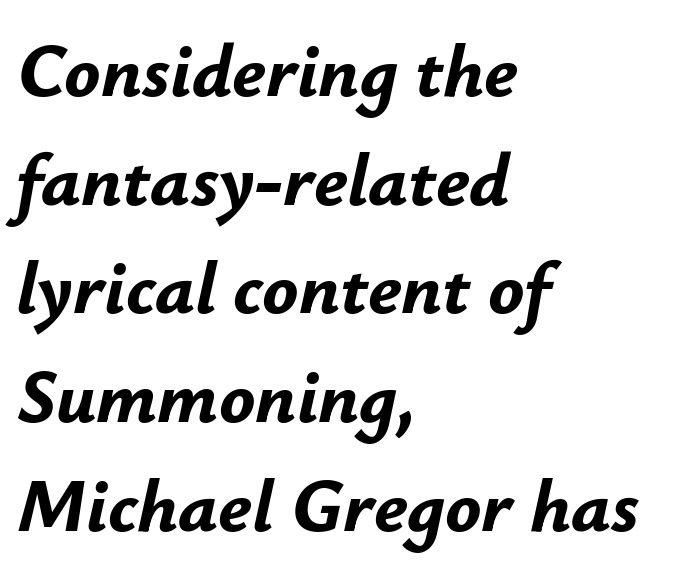
This block has exactly the height ordinary leading produces. Is the letter spacing exaggerated? No — it looks like the ordinary default. Is this a fixed-width face? No — the glyphs have proportional, varying widths. Decoration check: the copy has no underline. Compared with a centered layout, this one pins lines to the left instead. Notice how the stems are inclined rather than vertical — that's the hallmark of italics.
